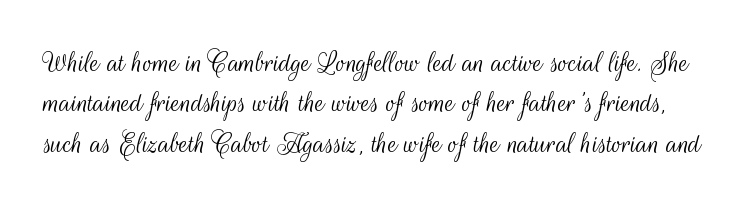
Q: Is the text bold? A: No.
Q: Is the text italic (slanted)? A: Yes.
Q: Is the typeface a serif or a sans-serif typeface? A: Sans-serif.
Q: Is the text underlined? A: No.
Q: Is the spacing between letters normal or unusually wide? A: Normal.
Q: Is the spacing between lines tight, normal or loose? A: Normal.
Q: Width (condensed, normal, or wide)? A: Condensed.
Q: Stroke contrast? A: Medium.
Q: x-height? A: Small.
Q: Monospaced? A: No.
